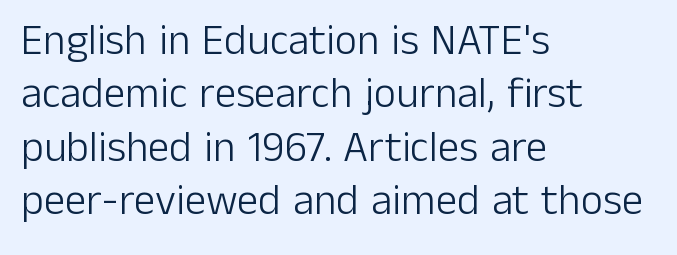
{"serif": "no", "italic": "no", "bold": "no", "weight": "light", "width": "normal", "stroke_contrast": "low", "x_height": "medium", "monospaced": "no", "underline": "no", "align": "left", "line_spacing_ratio": 1.24, "letter_spacing": "normal", "letter_spacing_em": 0.0, "glyph_px": 43}
